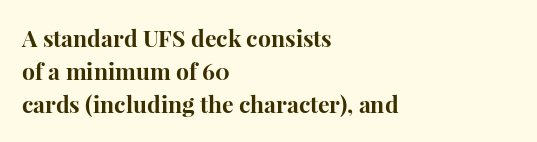
{"italic": "no", "bold": "yes", "underline": "no", "align": "left", "line_spacing": "normal", "line_spacing_ratio": 1.44, "letter_spacing": "normal", "letter_spacing_em": 0.0, "glyph_px": 23}
